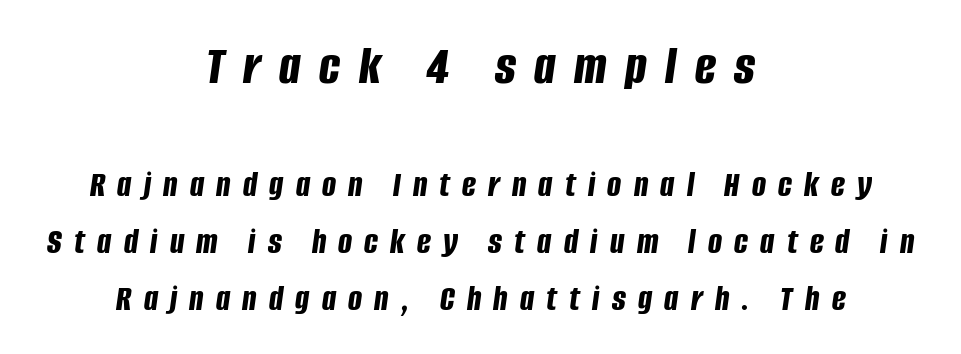
{"italic": "yes", "lean": "right", "slant_degrees": 8, "bold": "yes", "weight": "bold", "width": "condensed", "stroke_contrast": "low", "x_height": "large", "monospaced": "no", "underline": "no", "align": "center", "line_spacing": "normal", "line_spacing_ratio": 1.53, "letter_spacing": "wide", "letter_spacing_em": 0.33, "larger_block": "first", "size_ratio": 1.51, "glyph_px": 56}
